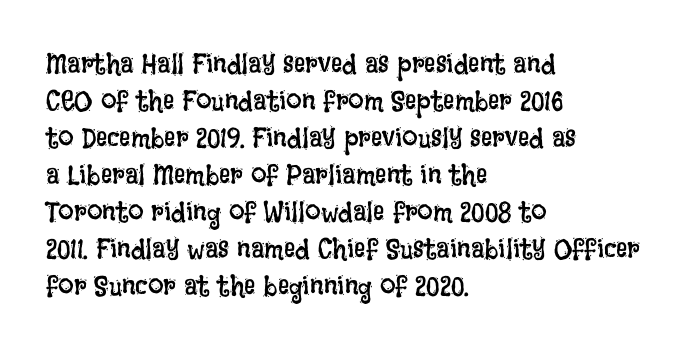
The image shows 28 px regular-weight, condensed type, upright; set left-aligned, normal line spacing (1.32x), normal letter spacing, not underlined; low stroke contrast and a large x-height.
